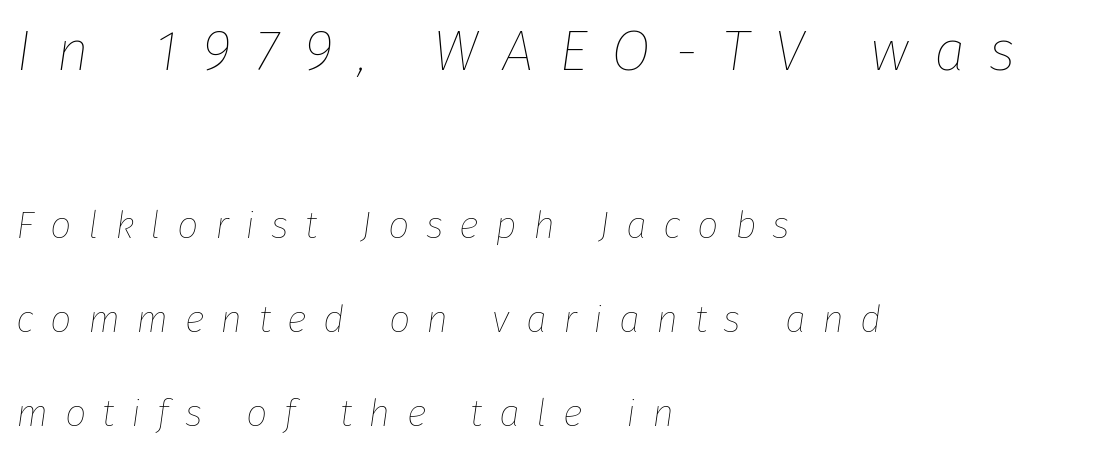
{"italic": "yes", "lean": "right", "slant_degrees": 8, "bold": "no", "weight": "thin", "width": "normal", "stroke_contrast": "low", "x_height": "medium", "monospaced": "no", "underline": "no", "align": "left", "line_spacing": "loose", "line_spacing_ratio": 2.47, "letter_spacing": "wide", "letter_spacing_em": 0.43, "larger_block": "first", "size_ratio": 1.5, "glyph_px": 57}
